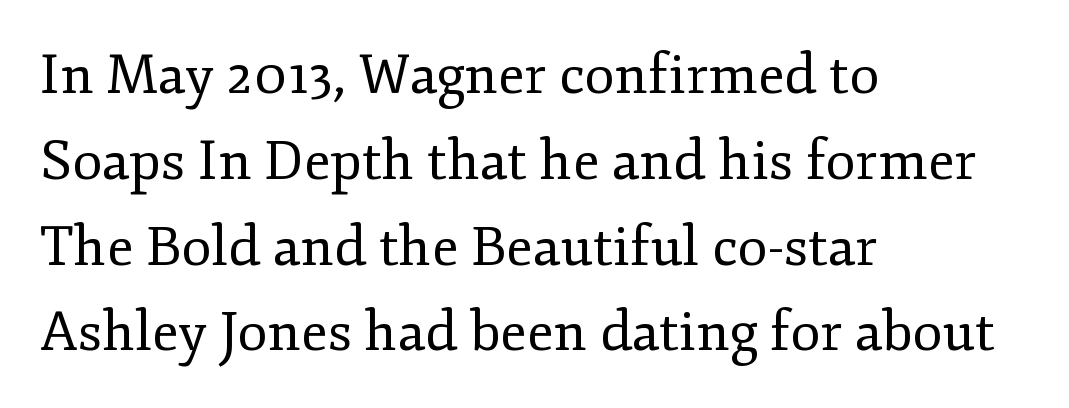
{"serif": "yes", "italic": "no", "bold": "no", "weight": "regular", "width": "normal", "stroke_contrast": "low", "x_height": "small", "monospaced": "no", "underline": "no", "align": "left", "line_spacing": "normal", "line_spacing_ratio": 1.56, "letter_spacing": "normal", "letter_spacing_em": 0.0, "glyph_px": 55}
